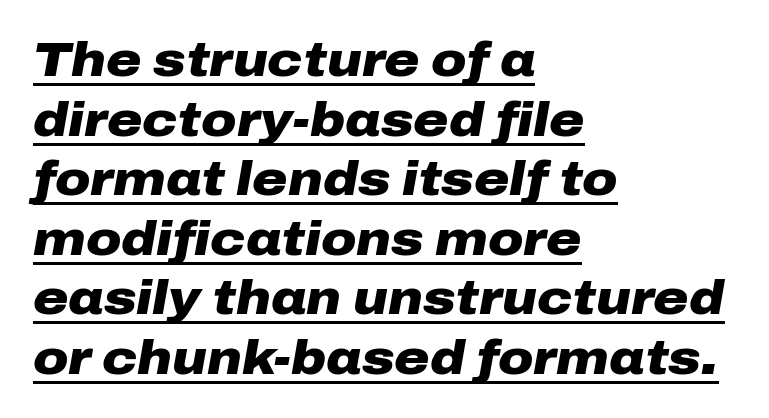
The image shows 48 px heavy, wide type, italic (leaning right); set left-aligned, line spacing 1.24x, normal letter spacing, underlined; low stroke contrast and a medium x-height.
